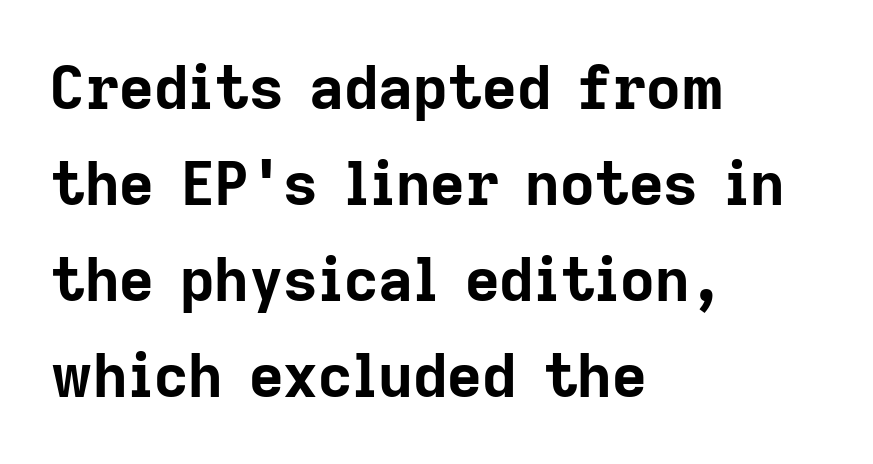
{"serif": "no", "italic": "no", "bold": "yes", "weight": "bold", "width": "normal", "stroke_contrast": "low", "x_height": "medium", "monospaced": "no", "underline": "no", "align": "left", "line_spacing": "normal", "line_spacing_ratio": 1.6, "letter_spacing": "normal", "letter_spacing_em": 0.0, "glyph_px": 60}
